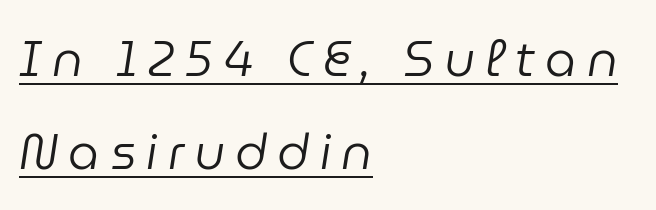
The passage is arranged the way most books set body copy — flush left. An italicized treatment has been applied to the whole sample. Caption: expanded tracking, letters set apart. In designer terms, the underline attribute is active on this setting. You could not count columns in this text — the font is proportionally spaced. Stroke mass is kept to a normal reading level or below.
